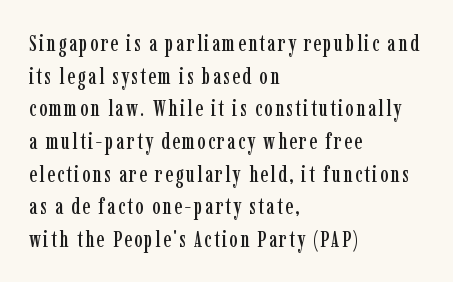
The image shows 23 px text type, upright; set left-aligned, normal line spacing (1.42x), not underlined.
